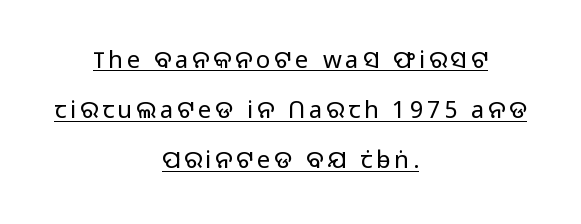
The image shows 24 px text type, upright; set centered, loose line spacing (2.09x), underlined.
